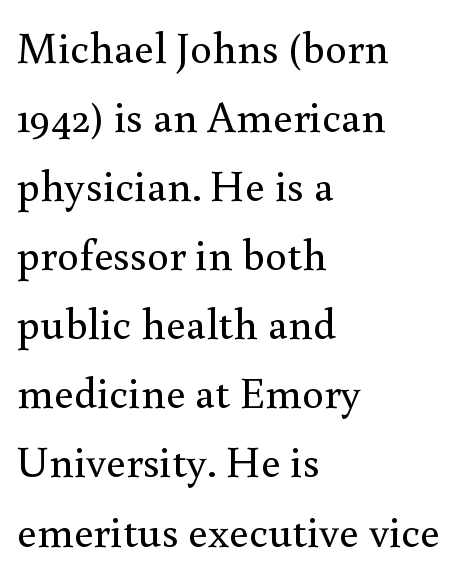
Layout note: lines flush left. Posture: upright roman. The font family rendered here belongs to the serif group. Between one letter and the next there's only the usual sliver of space. These lines are rendered in a variable-pitch font. Is there much room between lines? A standard amount, neither cramped nor airy.
